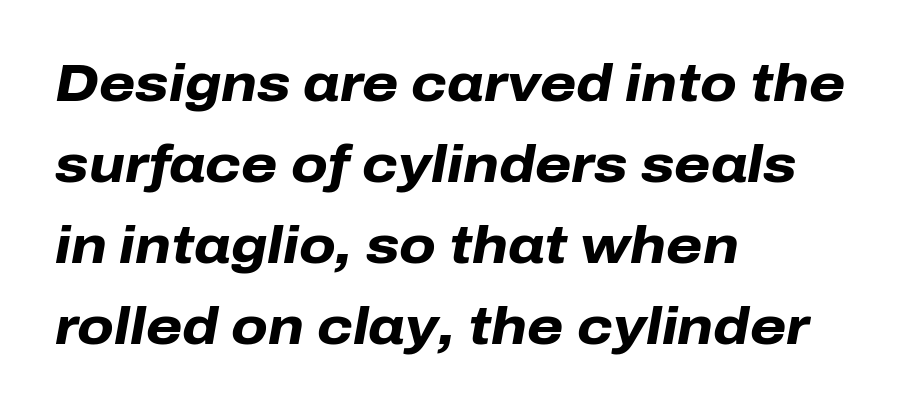
{"italic": "yes", "lean": "right", "slant_degrees": 10, "bold": "yes", "weight": "heavy", "width": "normal", "stroke_contrast": "low", "x_height": "medium", "monospaced": "no", "underline": "no", "align": "left", "line_spacing": "normal", "line_spacing_ratio": 1.56, "letter_spacing": "normal", "letter_spacing_em": 0.0, "glyph_px": 52}
